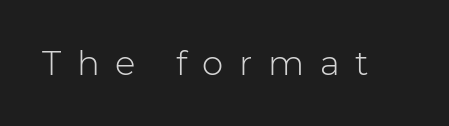
Q: Is the text bold? A: No.
Q: Is the text italic (slanted)? A: No, it is upright.
Q: Is the typeface a serif or a sans-serif typeface? A: Sans-serif.
Q: Is the text underlined? A: No.
Q: Is the spacing between letters normal or unusually wide? A: Unusually wide.
Q: Width (condensed, normal, or wide)? A: Normal.
Q: Stroke contrast? A: Low.
Q: x-height? A: Medium.
Q: Monospaced? A: No.
